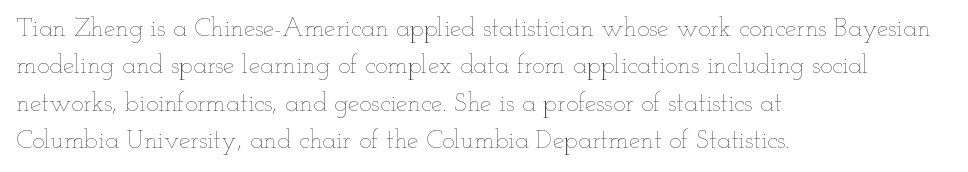
{"italic": "no", "bold": "no", "underline": "no", "align": "left", "line_spacing": "normal", "line_spacing_ratio": 1.44, "letter_spacing": "normal", "letter_spacing_em": 0.0, "glyph_px": 26}
